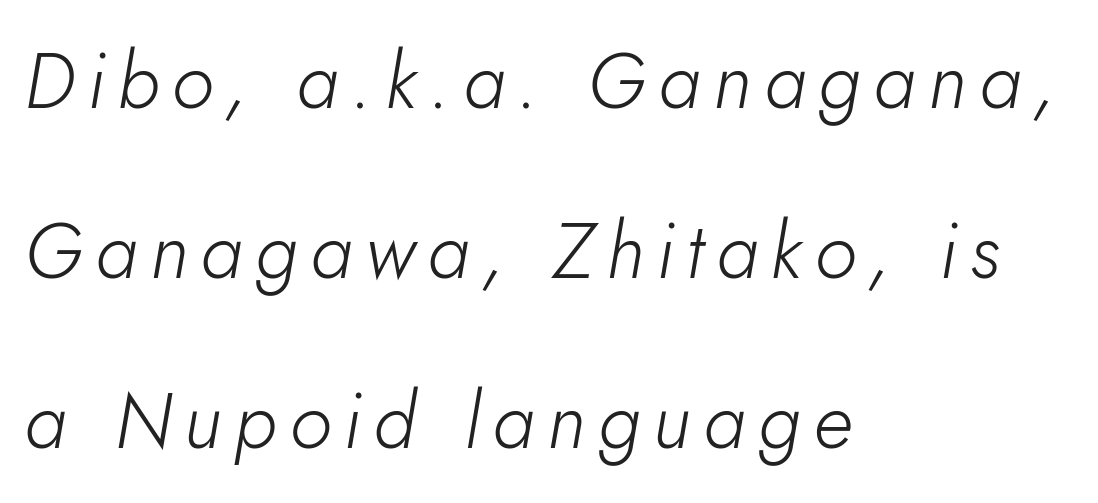
Q: Is the text bold? A: No.
Q: Is the text italic (slanted)? A: Yes, it leans right by about 5 degrees.
Q: Is the text underlined? A: No.
Q: How is the paragraph aligned? A: Left-aligned.
Q: Is the spacing between lines tight, normal or loose? A: Loose.
Q: Width (condensed, normal, or wide)? A: Normal.
Q: Stroke contrast? A: Low.
Q: x-height? A: Small.
Q: Monospaced? A: No.
